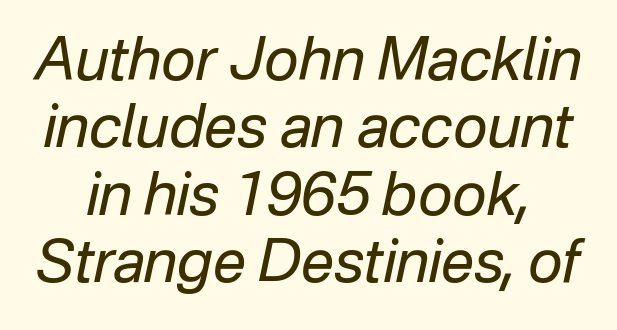
{"italic": "yes", "lean": "right", "slant_degrees": 12, "bold": "no", "weight": "regular", "width": "normal", "stroke_contrast": "low", "x_height": "medium", "monospaced": "no", "underline": "no", "line_spacing": "tight", "line_spacing_ratio": 1.14, "letter_spacing": "normal", "letter_spacing_em": 0.0, "glyph_px": 59}
